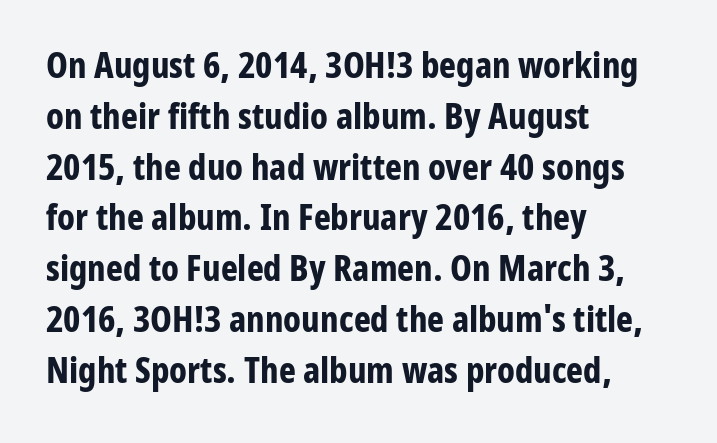
Leading matches the norm, producing a regular column. There is no visible air inserted between adjacent glyphs. Here the designer chose a conventional face with non-uniform glyph widths. Unlike a traditional serif, this face leaves its strokes unadorned. The passage shown is not underscored anywhere. Each glyph is drawn with heavy, bold strokes.
